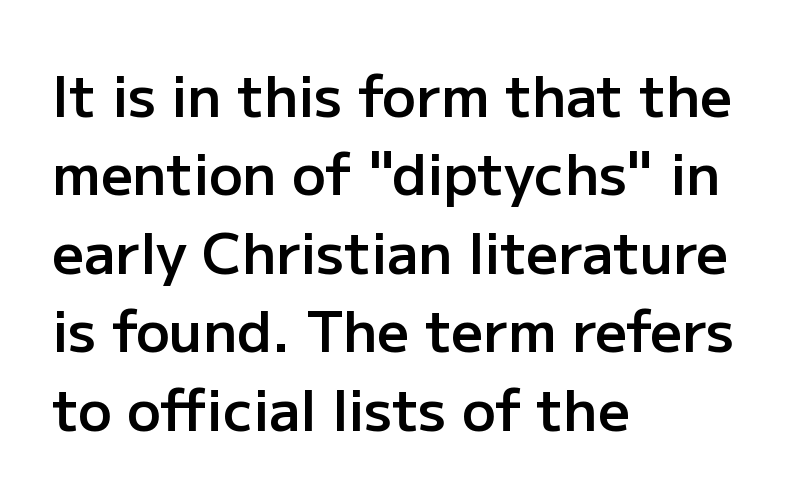
Does the lettering tilt? It doesn't — this is upright. These words are printed semibold, heavier than regular yet not bold. Type style note: lacks serifs. A clean baseline with only descenders dipping below it.
